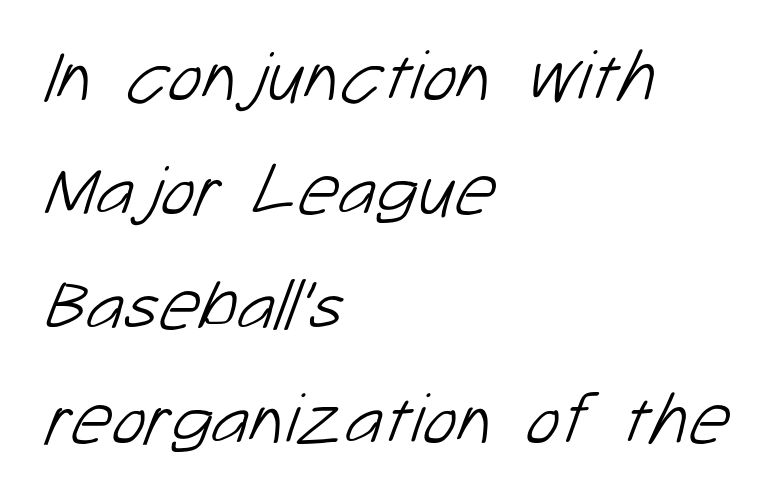
Q: Is the text bold? A: No.
Q: Is the typeface a serif or a sans-serif typeface? A: Sans-serif.
Q: Is the text underlined? A: No.
Q: How is the paragraph aligned? A: Left-aligned.
Q: Is the spacing between letters normal or unusually wide? A: Normal.
Q: Is the spacing between lines tight, normal or loose? A: Normal.
Q: Width (condensed, normal, or wide)? A: Normal.
Q: Stroke contrast? A: Low.
Q: x-height? A: Medium.
Q: Monospaced? A: No.
